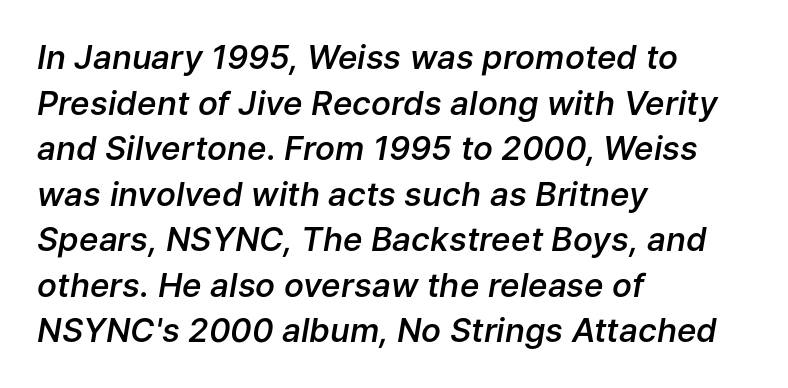
Nothing unusual about the tracking: characters are spaced as the font intends. No word sits above an underline. The face used here is proportionally spaced, like ordinary book or web type. In terms of leading, this rendering sits right in the middle. Moderately thickened strokes mark this as semibold type. The text carries the slant typical of an italic or oblique font.
